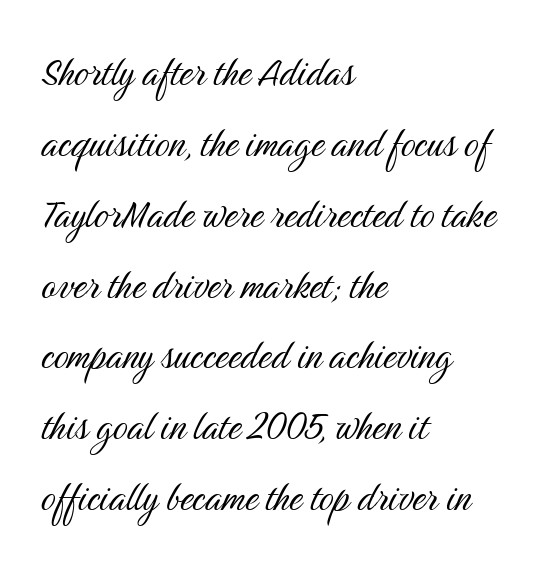
The image shows 46 px light, condensed sans-serif type; set left-aligned, normal line spacing (1.54x), normal letter spacing, not underlined; medium stroke contrast and a medium x-height.
